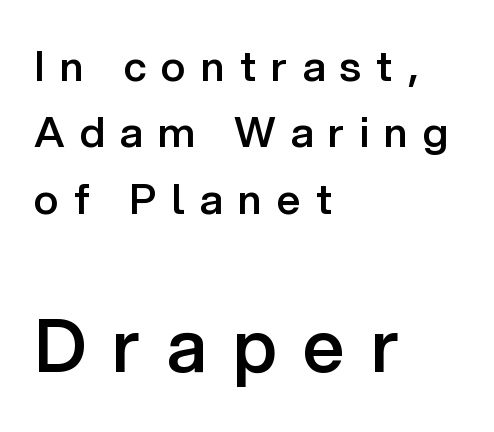
{"serif": "no", "italic": "no", "bold": "semi", "weight": "semibold", "width": "normal", "stroke_contrast": "low", "x_height": "medium", "monospaced": "no", "underline": "no", "align": "left", "line_spacing": "normal", "line_spacing_ratio": 1.58, "letter_spacing": "wide", "letter_spacing_em": 0.36, "larger_block": "second", "size_ratio": 1.74, "glyph_px": 73}
